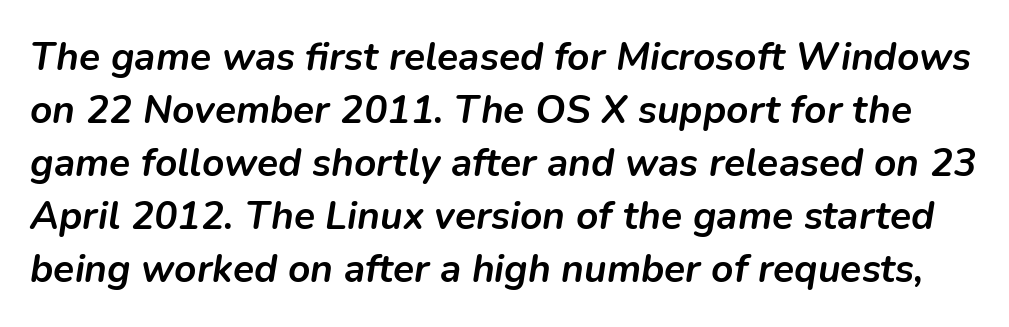
{"italic": "yes", "lean": "right", "slant_degrees": 9, "bold": "yes", "weight": "semibold", "width": "normal", "stroke_contrast": "low", "x_height": "medium", "monospaced": "no", "underline": "no", "line_spacing": "normal", "line_spacing_ratio": 1.36, "letter_spacing": "normal", "letter_spacing_em": 0.0, "glyph_px": 39}
